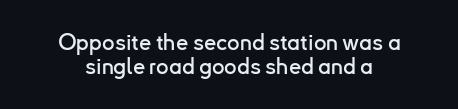
The image shows 22 px text type, upright; set tight line spacing (1.08x), normal letter spacing, not underlined.
